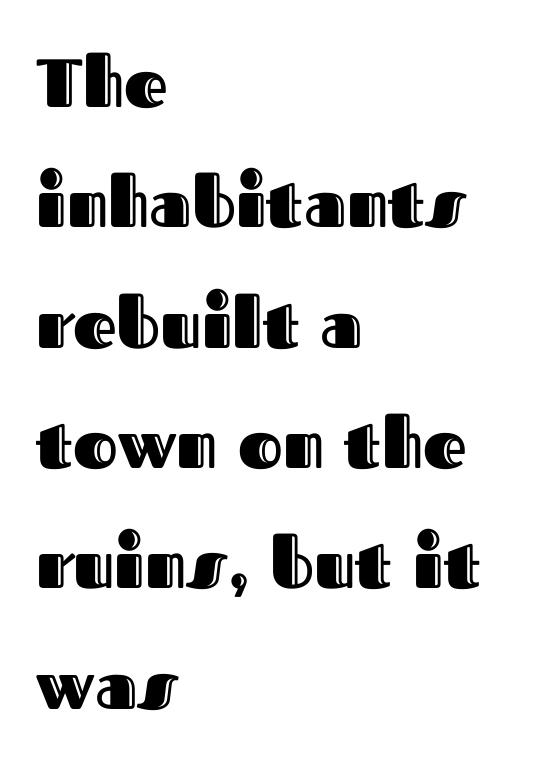
The image shows 68 px text type, upright; set left-aligned, line spacing 1.77x, normal letter spacing, not underlined; a medium x-height.
